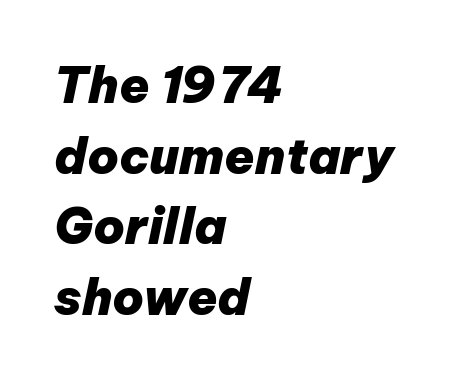
The rendering uses natural spacing where letterforms have individual widths. Line spacing here is normal. The typesetting leans heavy: a genuine bold. Any mark beneath the type? The region is blank. No extra tracking has been applied to these lines.
